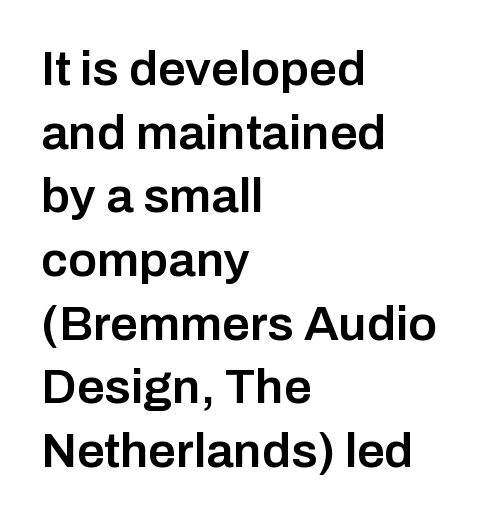
The image shows 49 px semibold sans-serif type, upright; set left-aligned, normal line spacing (1.3x), normal letter spacing, not underlined; low stroke contrast and a medium x-height.
